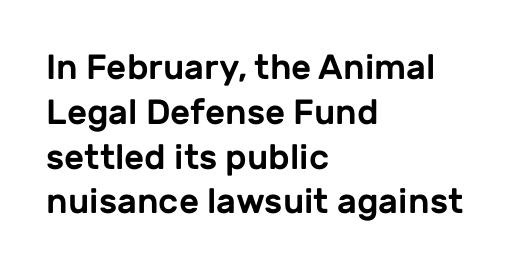
{"serif": "no", "italic": "no", "width": "normal", "stroke_contrast": "low", "x_height": "medium", "monospaced": "no", "underline": "no", "align": "left", "line_spacing": "normal", "line_spacing_ratio": 1.28, "letter_spacing": "normal", "letter_spacing_em": 0.0, "glyph_px": 35}
